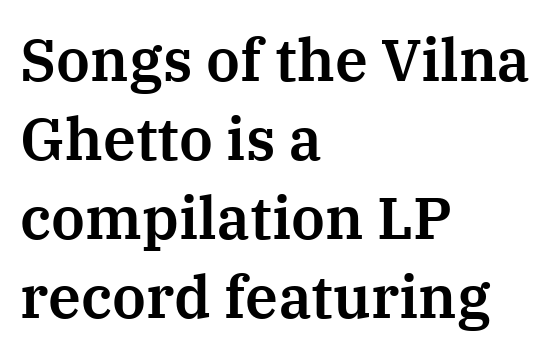
{"serif": "yes", "italic": "no", "width": "normal", "stroke_contrast": "medium", "x_height": "medium", "monospaced": "no", "underline": "no", "align": "left", "line_spacing": "normal", "line_spacing_ratio": 1.34, "letter_spacing": "normal", "letter_spacing_em": 0.0, "glyph_px": 59}
